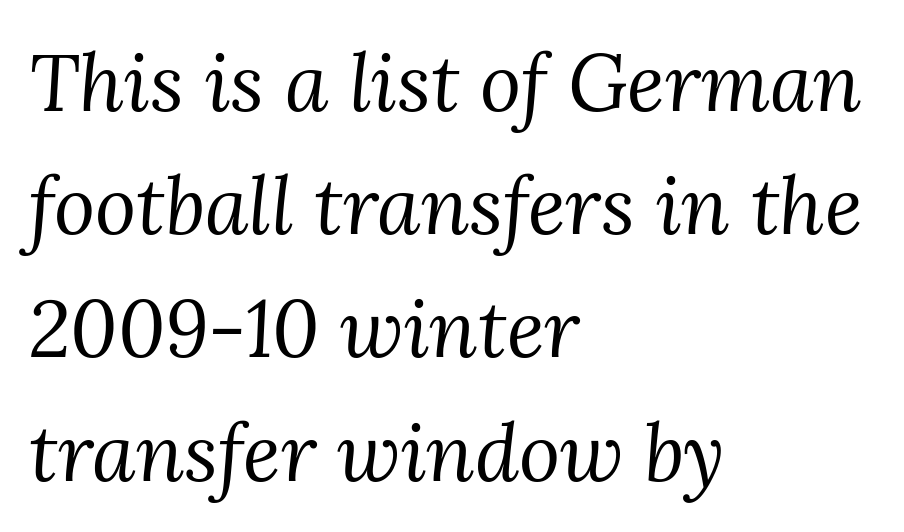
The image shows 79 px regular-weight serif type, italic (leaning right); set left-aligned, normal line spacing (1.56x), normal letter spacing, not underlined; medium stroke contrast and a medium x-height.
